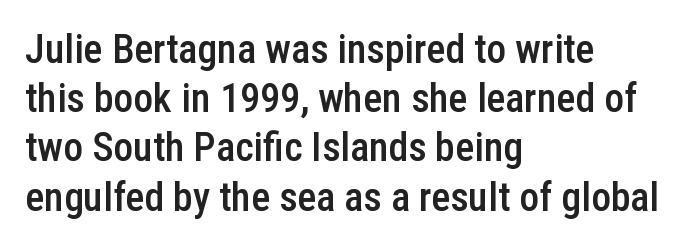
The image shows 40 px semibold, condensed sans-serif type, upright; set left-aligned, line spacing 1.23x, normal letter spacing, not underlined; low stroke contrast and a medium x-height.
